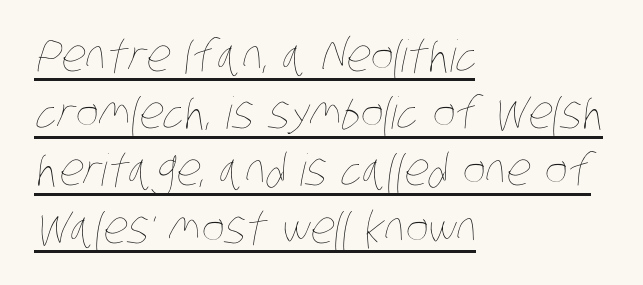
The image shows 44 px thin, condensed type; set left-aligned, normal line spacing (1.3x), normal letter spacing, underlined; low stroke contrast and a large x-height.
